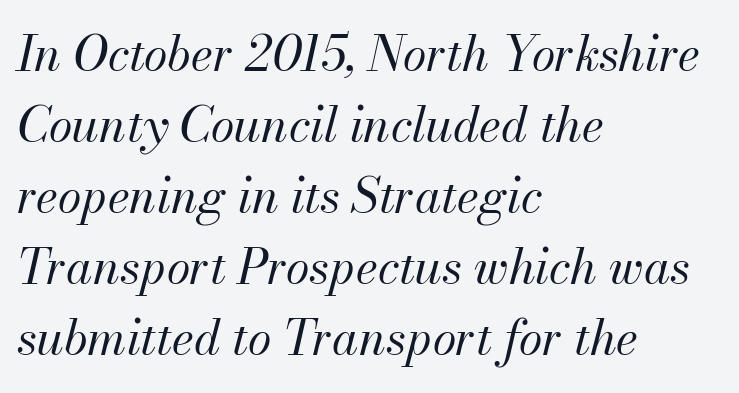
{"italic": "yes", "lean": "right", "slant_degrees": 13, "bold": "no", "weight": "regular", "width": "normal", "stroke_contrast": "medium", "x_height": "small", "monospaced": "no", "underline": "no", "align": "left", "line_spacing": "normal", "line_spacing_ratio": 1.48, "letter_spacing": "normal", "letter_spacing_em": 0.0, "glyph_px": 48}
